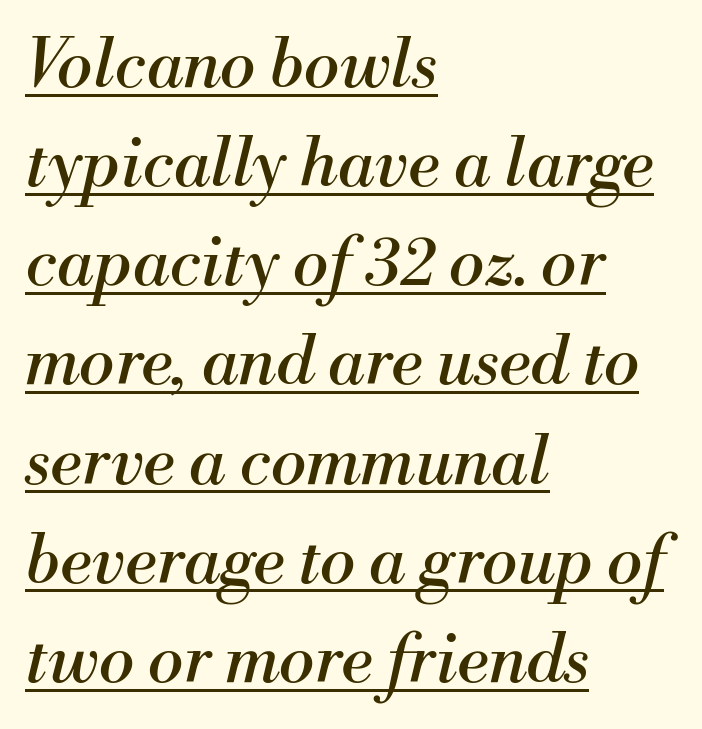
The image shows 67 px regular-weight serif type, italic (leaning right); set left-aligned, normal line spacing (1.48x), normal letter spacing, underlined; medium stroke contrast and a small x-height.
